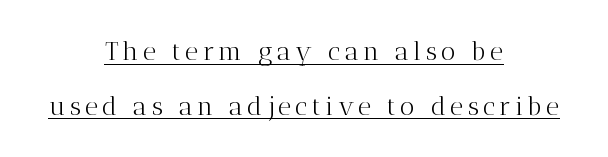
Characters remain perfectly vertical along every line. Neither beginnings nor endings align; midpoints do. A typesetter would call this leading open, well beyond the default. The string is rendered with underlining switched on. No heavy texture on the line: the type isn't bold.
